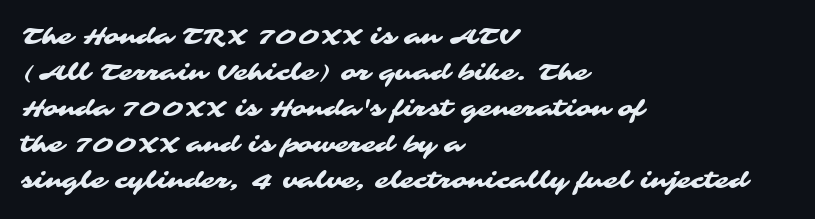
The image shows 23 px text type; set left-aligned, normal line spacing (1.57x), normal letter spacing, not underlined.
